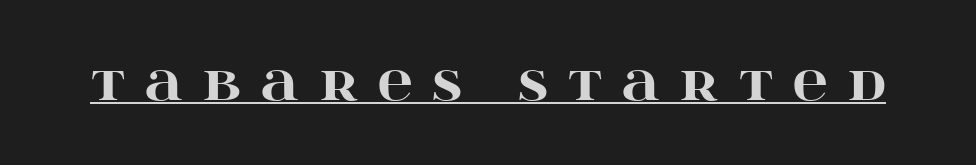
Q: Is the text bold? A: Yes.
Q: Is the text italic (slanted)? A: No, it is upright.
Q: Is the typeface a serif or a sans-serif typeface? A: Serif.
Q: Is the text underlined? A: Yes.
Q: Is the spacing between letters normal or unusually wide? A: Unusually wide.
Q: Width (condensed, normal, or wide)? A: Wide.
Q: Stroke contrast? A: High.
Q: x-height? A: Large.
Q: Monospaced? A: No.
